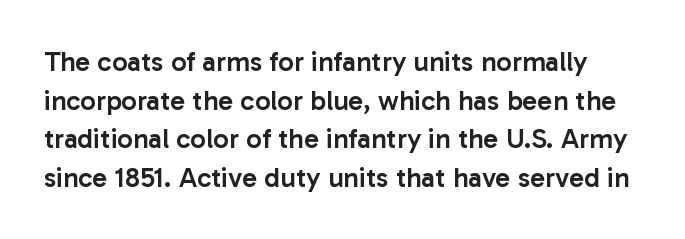
The image shows 28 px semibold sans-serif type, upright; set normal line spacing (1.38x), normal letter spacing, not underlined; low stroke contrast and a medium x-height.
